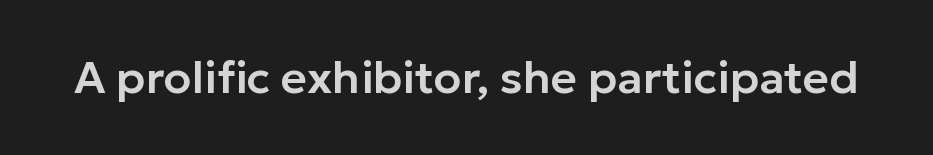
The image shows 45 px sans-serif type, upright; set normal letter spacing, not underlined; low stroke contrast and a medium x-height.
